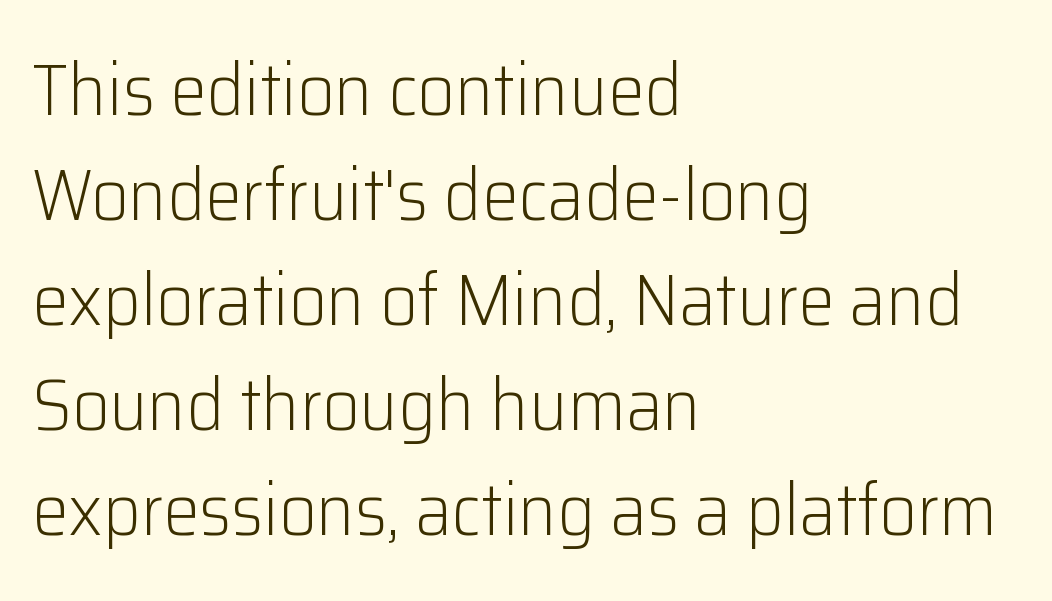
Q: Is the text bold? A: No.
Q: Is the text italic (slanted)? A: No, it is upright.
Q: Is the typeface a serif or a sans-serif typeface? A: Sans-serif.
Q: Is the text underlined? A: No.
Q: How is the paragraph aligned? A: Left-aligned.
Q: Is the spacing between letters normal or unusually wide? A: Normal.
Q: Is the spacing between lines tight, normal or loose? A: Normal.
Q: Width (condensed, normal, or wide)? A: Normal.
Q: Stroke contrast? A: Low.
Q: x-height? A: Medium.
Q: Monospaced? A: No.
